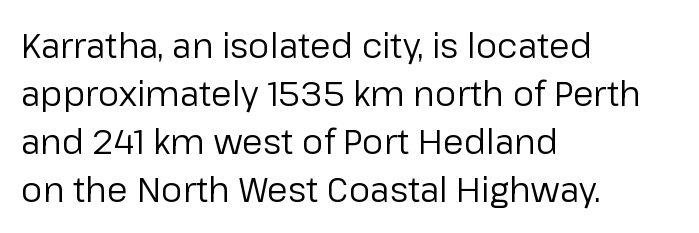
Italic? Not at all — the glyphs are vertical. The rendering uses natural spacing where letterforms have individual widths. Leftover space on each line is placed entirely after the last word. The horizontal fit of the characters is conventional and even. Does the type have serifs? No, each stem ends abruptly. Compared with a typical body face, this is equally light or lighter still.
